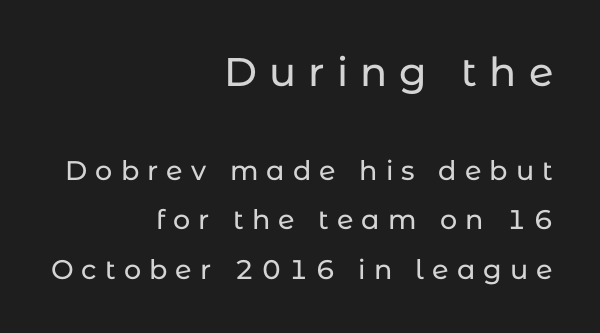
The image shows 40 px sans-serif type, upright; set right-aligned, line spacing 1.84x, unusually wide letter spacing (+0.3 em), not underlined; the first (top) block is 1.48x larger; low stroke contrast and a medium x-height.
